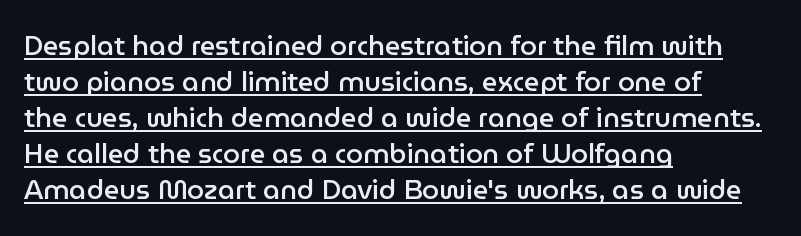
The image shows 27 px text type, upright; set left-aligned, normal line spacing (1.33x), normal letter spacing, underlined.
